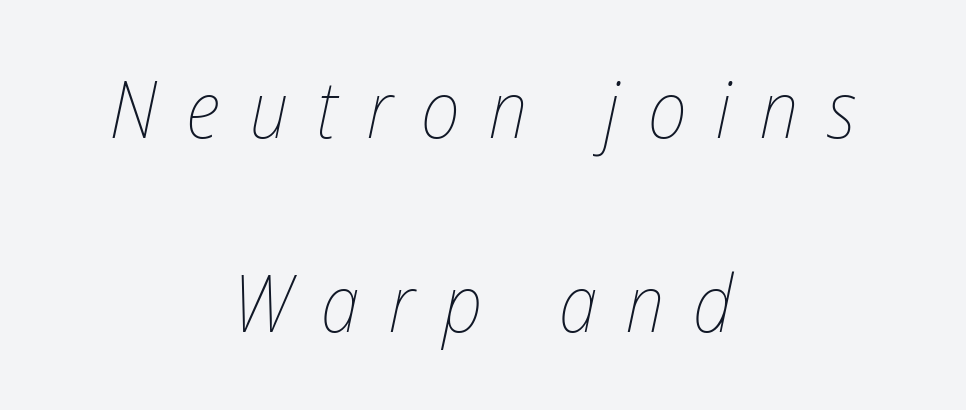
{"italic": "yes", "lean": "right", "slant_degrees": 12, "bold": "no", "weight": "thin", "width": "condensed", "stroke_contrast": "low", "x_height": "medium", "monospaced": "no", "underline": "no", "align": "center", "line_spacing": "loose", "line_spacing_ratio": 2.46, "letter_spacing": "wide", "letter_spacing_em": 0.37, "glyph_px": 79}
